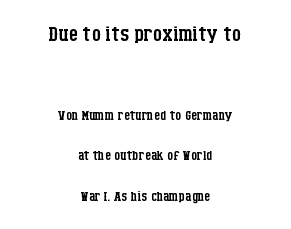
{"serif": "yes", "italic": "no", "bold": "no", "weight": "regular", "width": "condensed", "stroke_contrast": "low", "x_height": "large", "monospaced": "no", "underline": "no", "align": "center", "line_spacing": "loose", "line_spacing_ratio": 2.13, "letter_spacing": "normal", "letter_spacing_em": 0.0, "larger_block": "first", "size_ratio": 1.53, "glyph_px": 29}
